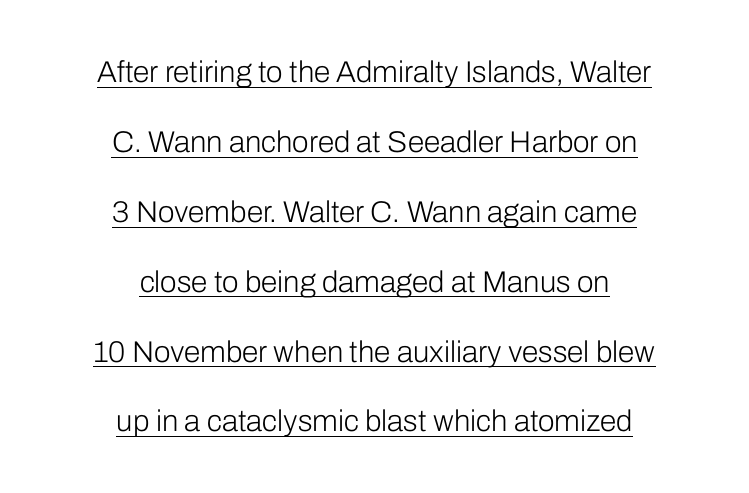
Quick note: not italic, upright. If you folded the block vertically in half, each line would mirror itself in length. Proportional: the letters do not fall into vertical columns. The typesetter has applied underlining to the passage shown. Reading down the column, the eye jumps a long way to each next line.
